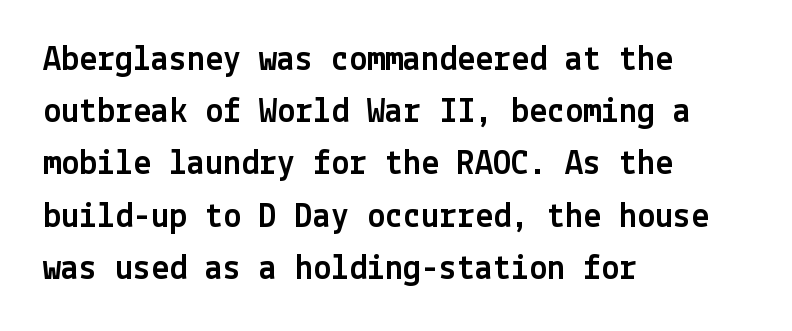
{"serif": "no", "italic": "no", "width": "normal", "x_height": "medium", "underline": "no", "align": "left", "line_spacing": "normal", "line_spacing_ratio": 1.45, "letter_spacing": "normal", "letter_spacing_em": 0.0, "glyph_px": 36}
